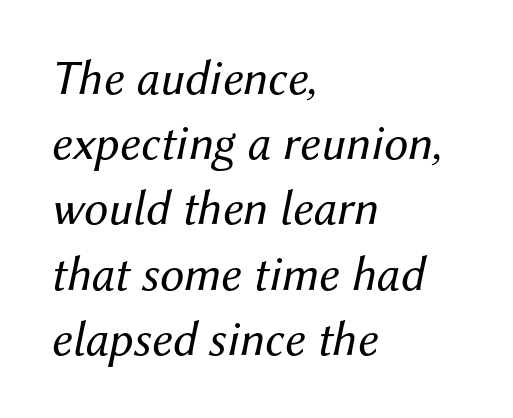
Q: Is the text bold? A: No.
Q: Is the text italic (slanted)? A: Yes, it leans right by about 12 degrees.
Q: Is the text underlined? A: No.
Q: How is the paragraph aligned? A: Left-aligned.
Q: Is the spacing between letters normal or unusually wide? A: Normal.
Q: Is the spacing between lines tight, normal or loose? A: Normal.
Q: Width (condensed, normal, or wide)? A: Normal.
Q: Stroke contrast? A: Medium.
Q: x-height? A: Medium.
Q: Monospaced? A: No.
